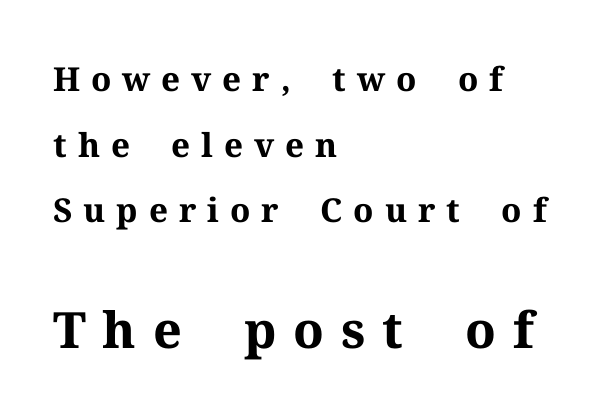
Q: Is the text bold? A: Yes.
Q: Is the text italic (slanted)? A: No, it is upright.
Q: Is the typeface a serif or a sans-serif typeface? A: Serif.
Q: Is the text underlined? A: No.
Q: How is the paragraph aligned? A: Left-aligned.
Q: Is the spacing between letters normal or unusually wide? A: Unusually wide.
Q: Is the spacing between lines tight, normal or loose? A: Loose.
Q: Which block of text is set in a larger size, the first (top) or the second (bottom)? A: The second (bottom) one.
Q: Width (condensed, normal, or wide)? A: Normal.
Q: Stroke contrast? A: Medium.
Q: x-height? A: Medium.
Q: Monospaced? A: No.
